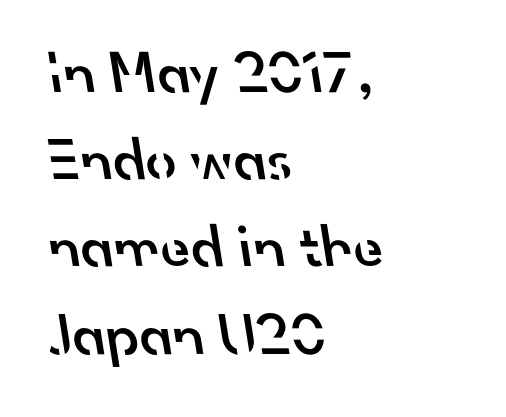
{"serif": "no", "bold": "semi", "weight": "semibold", "width": "normal", "stroke_contrast": "low", "x_height": "small", "monospaced": "no", "underline": "no", "align": "left", "line_spacing": "normal", "line_spacing_ratio": 1.43, "letter_spacing": "normal", "letter_spacing_em": 0.0, "glyph_px": 61}
